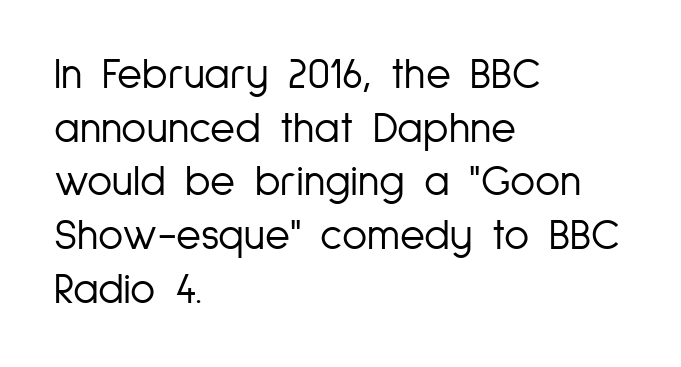
{"serif": "no", "italic": "no", "bold": "no", "weight": "light", "width": "condensed", "stroke_contrast": "low", "x_height": "medium", "monospaced": "no", "underline": "no", "align": "left", "line_spacing": "normal", "line_spacing_ratio": 1.25, "letter_spacing": "normal", "letter_spacing_em": 0.0, "glyph_px": 43}
